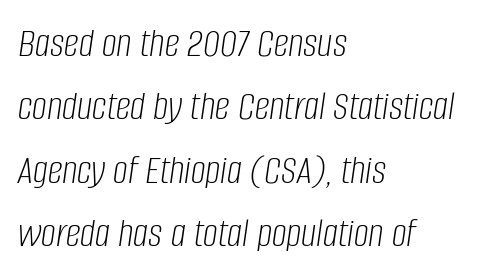
Here the glyphs are tracked normally, forming tight word shapes. Weight class: somewhere from thin through regular. Words float on clear page, feet unadorned. The compositor pushed each line to the left boundary. The leading is moderate, giving the passage an even texture. Spacing verdict: proportional, widths tailored to each character.
